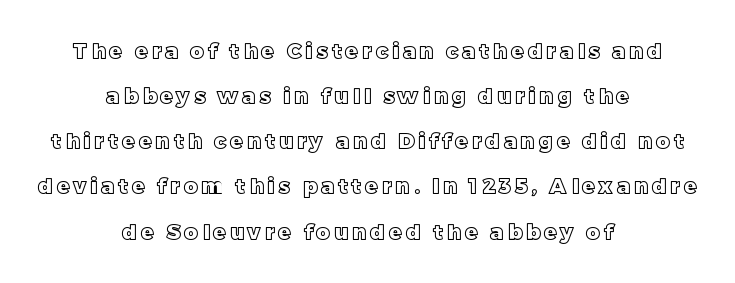
The type sits square on the baseline with zero lean. The text block is weighted toward neither margin, spreading evenly from the middle. A typesetter would call this leading open, well beyond the default. Clear beneath every line of the passage.
